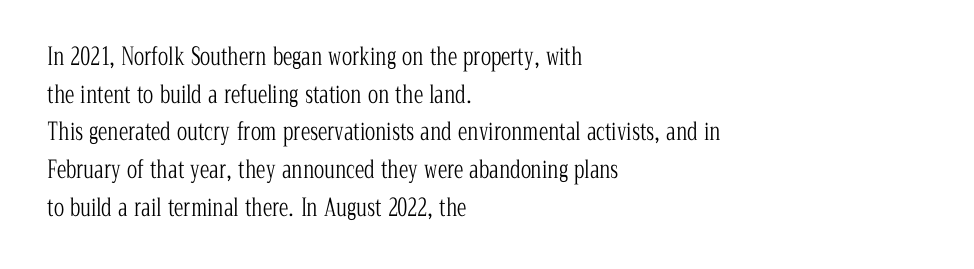
{"italic": "no", "bold": "no", "underline": "no", "align": "left", "line_spacing": "normal", "line_spacing_ratio": 1.57, "letter_spacing": "normal", "letter_spacing_em": 0.0, "glyph_px": 24}
